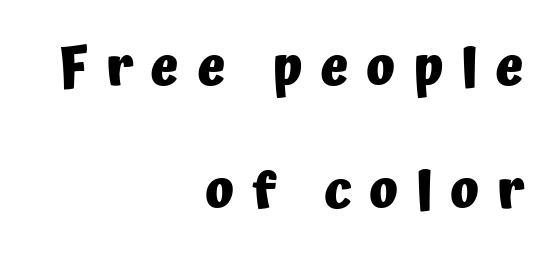
The image shows 53 px heavy sans-serif type, upright; set right-aligned, loose line spacing (2.32x), unusually wide letter spacing (+0.33 em), not underlined; low stroke contrast and a medium x-height.
